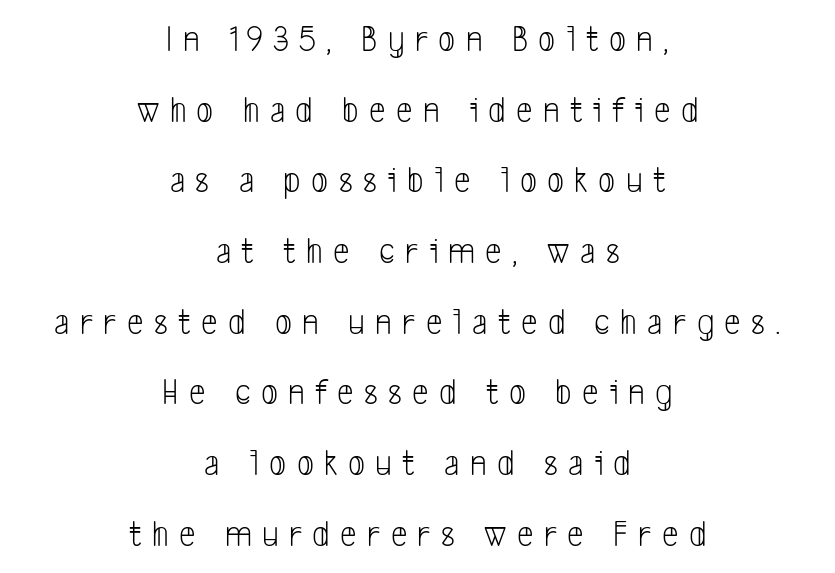
The image shows 37 px light, condensed sans-serif type; set centered, loose line spacing (1.91x), unusually wide letter spacing (+0.28 em), not underlined; low stroke contrast and a medium x-height.
